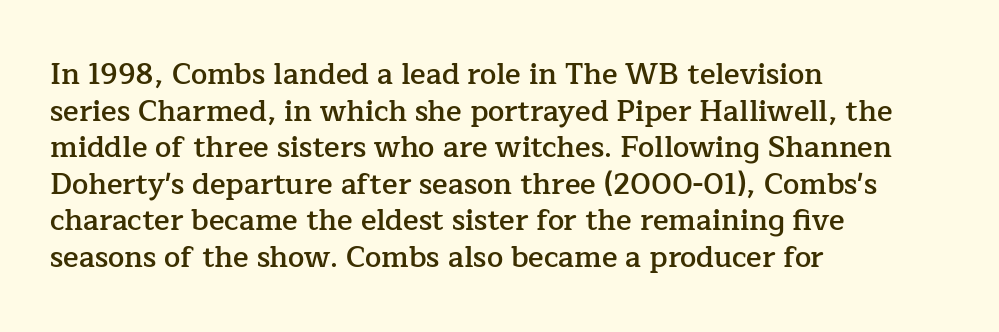
The image shows 29 px semibold serif type, upright; set left-aligned, normal line spacing (1.26x), normal letter spacing, not underlined; low stroke contrast and a medium x-height.
